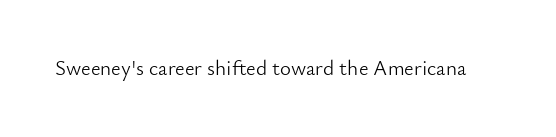
The image shows 21 px text type, upright; set normal letter spacing, not underlined.
